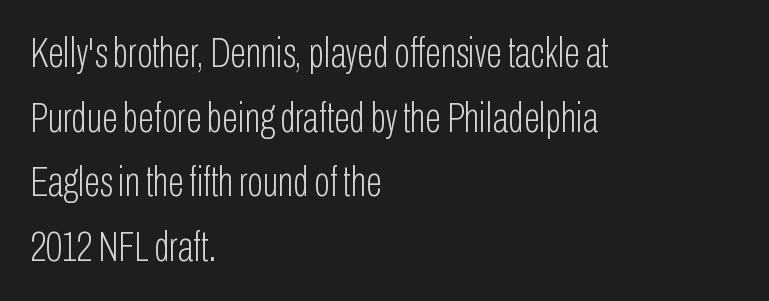
Q: Is the text bold? A: No.
Q: Is the text italic (slanted)? A: No, it is upright.
Q: Is the typeface a serif or a sans-serif typeface? A: Sans-serif.
Q: Is the text underlined? A: No.
Q: How is the paragraph aligned? A: Left-aligned.
Q: Is the spacing between letters normal or unusually wide? A: Normal.
Q: Is the spacing between lines tight, normal or loose? A: Normal.
Q: Width (condensed, normal, or wide)? A: Condensed.
Q: Stroke contrast? A: Low.
Q: x-height? A: Medium.
Q: Monospaced? A: No.
